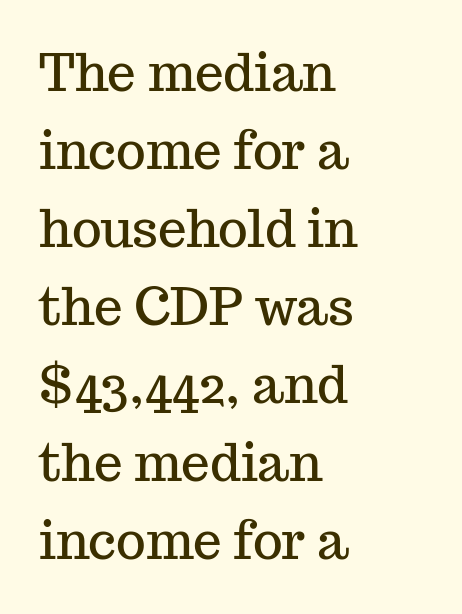
{"serif": "yes", "italic": "no", "width": "normal", "stroke_contrast": "medium", "x_height": "medium", "monospaced": "no", "underline": "no", "align": "left", "line_spacing": "normal", "line_spacing_ratio": 1.53, "letter_spacing": "normal", "letter_spacing_em": 0.0, "glyph_px": 51}
